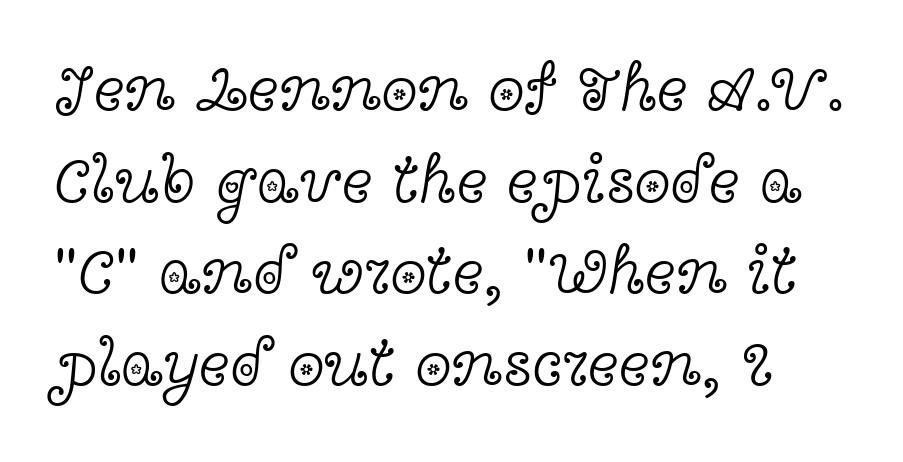
The image shows 66 px light, wide serif type; set normal line spacing (1.39x), normal letter spacing, not underlined; a medium x-height.
